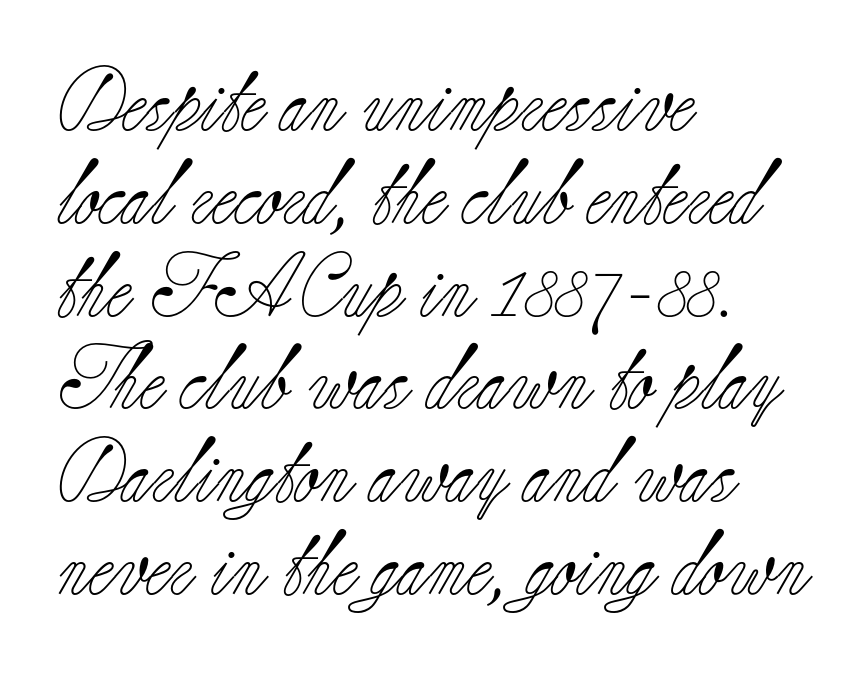
{"serif": "yes", "bold": "no", "weight": "light", "width": "normal", "stroke_contrast": "low", "x_height": "small", "monospaced": "no", "underline": "no", "align": "left", "line_spacing": "normal", "line_spacing_ratio": 1.45, "letter_spacing": "normal", "letter_spacing_em": 0.0, "glyph_px": 64}
